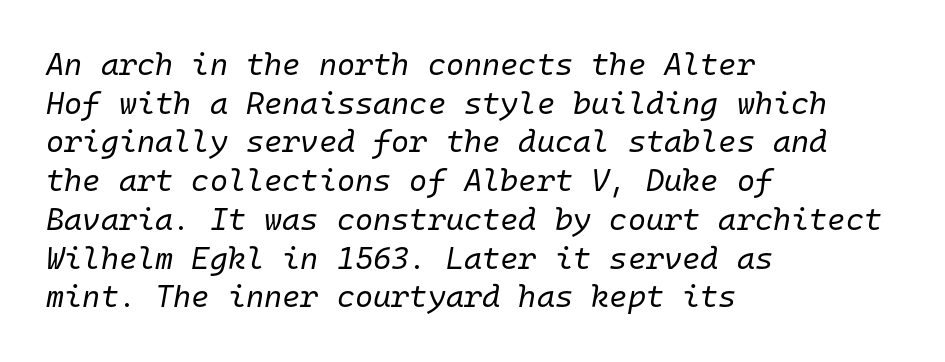
{"italic": "yes", "lean": "right", "slant_degrees": 10, "bold": "no", "weight": "regular", "width": "normal", "stroke_contrast": "low", "x_height": "medium", "monospaced": "yes", "underline": "no", "align": "left", "line_spacing": "normal", "line_spacing_ratio": 1.25, "letter_spacing": "normal", "letter_spacing_em": 0.0, "glyph_px": 31}
